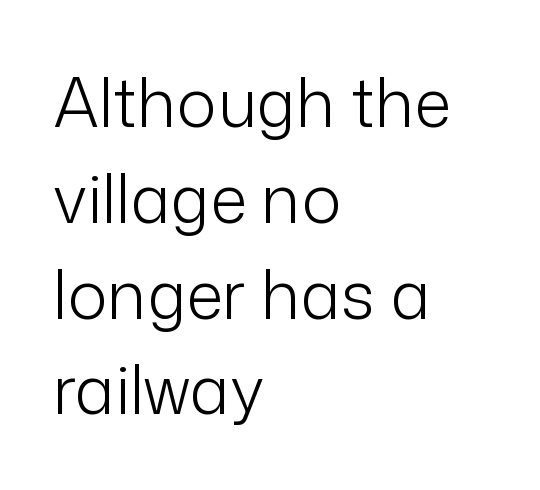
Q: Is the text bold? A: No.
Q: Is the text italic (slanted)? A: No, it is upright.
Q: Is the typeface a serif or a sans-serif typeface? A: Sans-serif.
Q: Is the text underlined? A: No.
Q: How is the paragraph aligned? A: Left-aligned.
Q: Is the spacing between letters normal or unusually wide? A: Normal.
Q: Is the spacing between lines tight, normal or loose? A: Normal.
Q: Width (condensed, normal, or wide)? A: Normal.
Q: Stroke contrast? A: Low.
Q: x-height? A: Medium.
Q: Monospaced? A: No.
